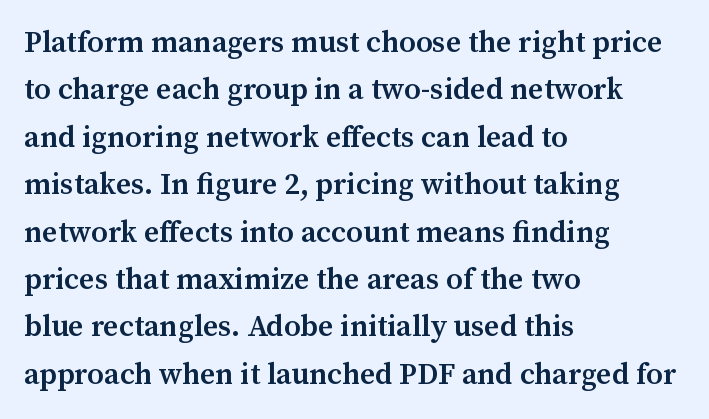
Is the block centered? No — it sits flush against the left margin. Plain, unruled lines of type. Leading matches the norm, producing a regular column. This sample has the flowing, uneven cadence of proportional lettering. The rendering uses a semibold face; strokes are thickened but not to full bold. The lettering stays uniformly vertical, giving the passage a roman look.
